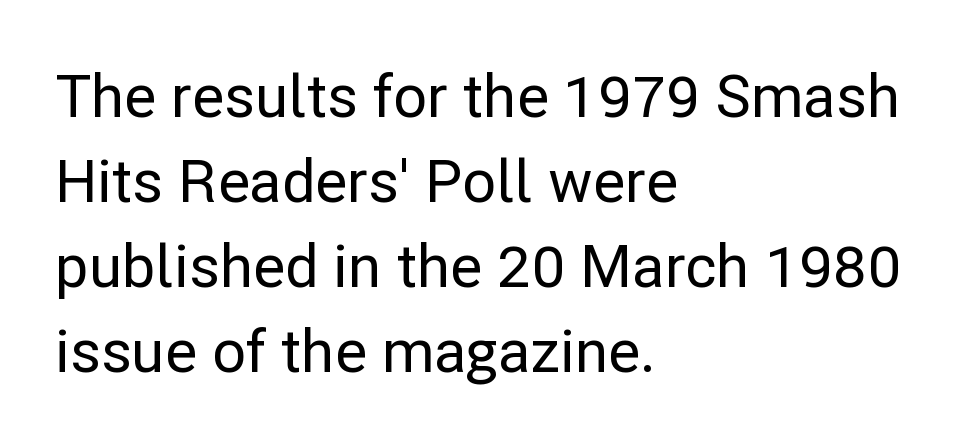
Q: Is the text italic (slanted)? A: No, it is upright.
Q: Is the typeface a serif or a sans-serif typeface? A: Sans-serif.
Q: Is the text underlined? A: No.
Q: How is the paragraph aligned? A: Left-aligned.
Q: Is the spacing between letters normal or unusually wide? A: Normal.
Q: Is the spacing between lines tight, normal or loose? A: Normal.
Q: Width (condensed, normal, or wide)? A: Normal.
Q: Stroke contrast? A: Low.
Q: x-height? A: Medium.
Q: Monospaced? A: No.
